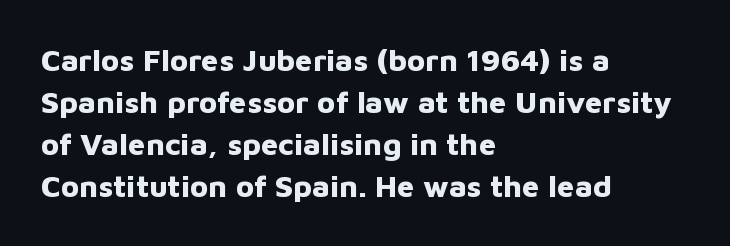
The image shows 31 px bold sans-serif type, upright; set left-aligned, normal line spacing (1.36x), normal letter spacing, not underlined; low stroke contrast and a medium x-height.
